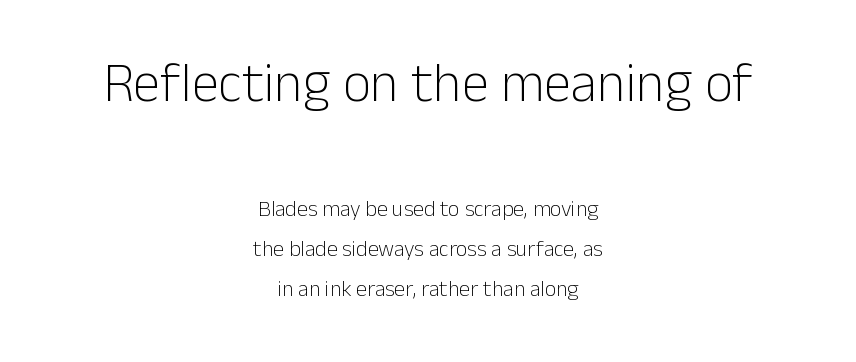
Q: Is the text bold? A: No.
Q: Is the text italic (slanted)? A: No, it is upright.
Q: Is the typeface a serif or a sans-serif typeface? A: Sans-serif.
Q: Is the text underlined? A: No.
Q: How is the paragraph aligned? A: Centered.
Q: Is the spacing between letters normal or unusually wide? A: Normal.
Q: Which block of text is set in a larger size, the first (top) or the second (bottom)? A: The first (top) one.
Q: Width (condensed, normal, or wide)? A: Normal.
Q: Stroke contrast? A: Low.
Q: x-height? A: Medium.
Q: Monospaced? A: No.
